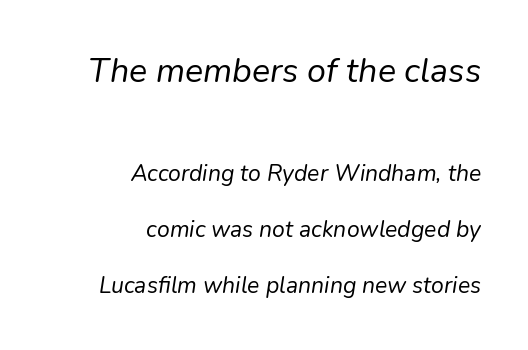
Q: Is the text bold? A: No.
Q: Is the text italic (slanted)? A: Yes, it leans right by about 9 degrees.
Q: Is the text underlined? A: No.
Q: How is the paragraph aligned? A: Right-aligned.
Q: Is the spacing between letters normal or unusually wide? A: Normal.
Q: Is the spacing between lines tight, normal or loose? A: Loose.
Q: Which block of text is set in a larger size, the first (top) or the second (bottom)? A: The first (top) one.
Q: Width (condensed, normal, or wide)? A: Normal.
Q: Stroke contrast? A: Low.
Q: x-height? A: Medium.
Q: Monospaced? A: No.
